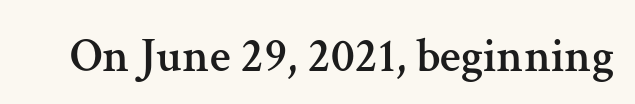
The image shows 48 px serif type, upright; set normal letter spacing, not underlined; medium stroke contrast and a medium x-height.
